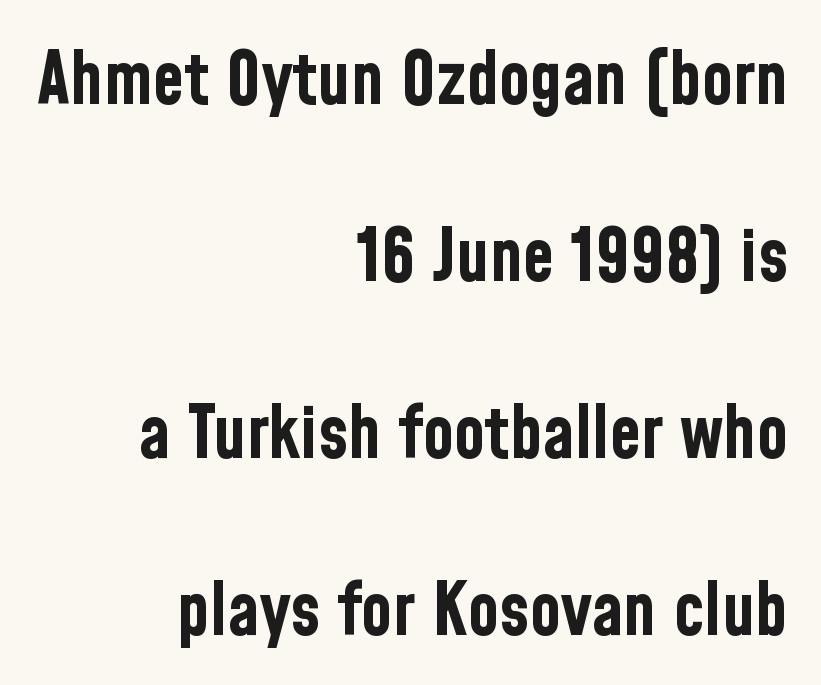
No extra tracking has been applied to these lines. Is the type bold? Yes — the strokes are clearly thick and heavy. Think of a printed novel: that variable character pitch is what you see here. Each new line begins a long way beneath the previous one.
